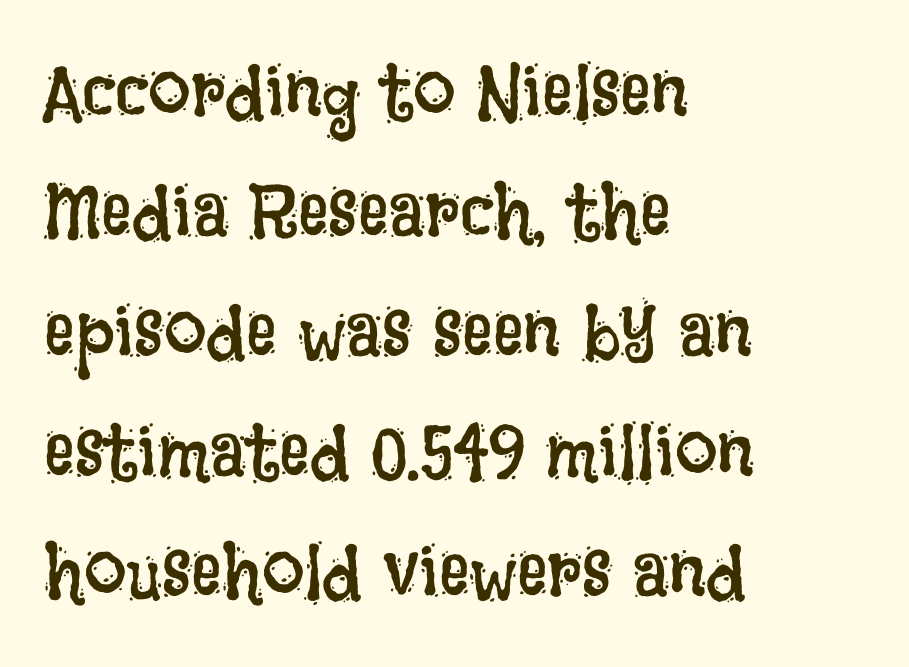
{"italic": "no", "bold": "no", "weight": "regular", "width": "condensed", "stroke_contrast": "low", "x_height": "large", "monospaced": "no", "underline": "no", "align": "left", "line_spacing": "normal", "line_spacing_ratio": 1.58, "letter_spacing": "normal", "letter_spacing_em": 0.0, "glyph_px": 76}
